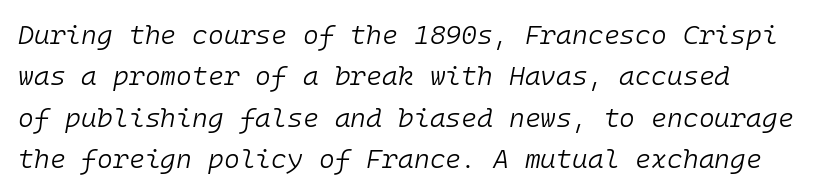
{"italic": "yes", "lean": "right", "slant_degrees": 10, "bold": "no", "underline": "no", "line_spacing": "normal", "line_spacing_ratio": 1.53, "letter_spacing": "normal", "letter_spacing_em": 0.0, "glyph_px": 27}
